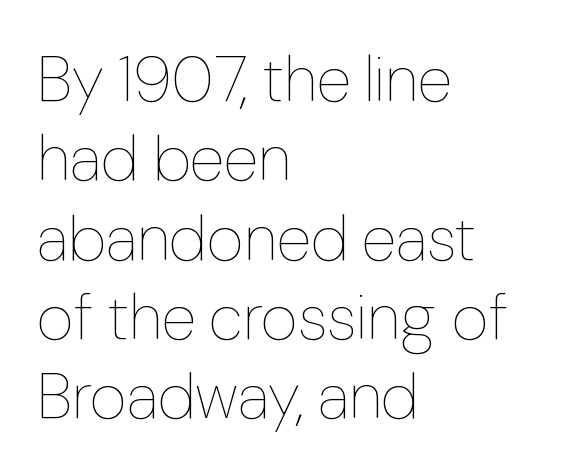
The baseline area is clear. Varying glyph widths throughout — classic text-font behaviour. The axis of the letterforms is exactly vertical. Default kerning and tracking; the words read as compact shapes. Alignment: flush left.
